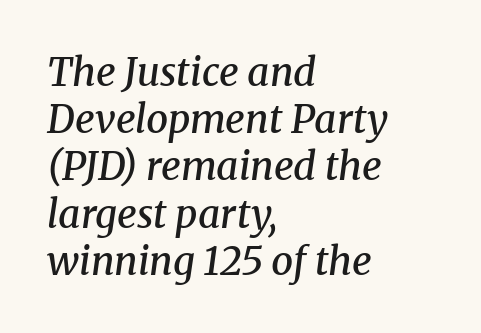
{"serif": "yes", "italic": "yes", "lean": "right", "slant_degrees": 8, "bold": "semi", "weight": "semibold", "width": "normal", "stroke_contrast": "medium", "x_height": "medium", "monospaced": "no", "underline": "no", "align": "left", "line_spacing_ratio": 1.21, "letter_spacing": "normal", "letter_spacing_em": 0.0, "glyph_px": 39}
